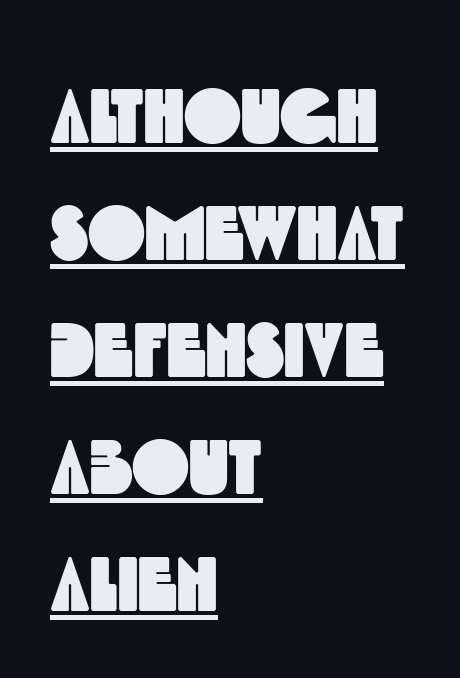
A baseline rule has been typeset under these characters. The designer went with a sans here, leaving each stem footless. Evenly set lines give the paragraph a standard silhouette. All the whitespace from short lines collects on the right. Is this a fixed-width face? No — the glyphs have proportional, varying widths.
